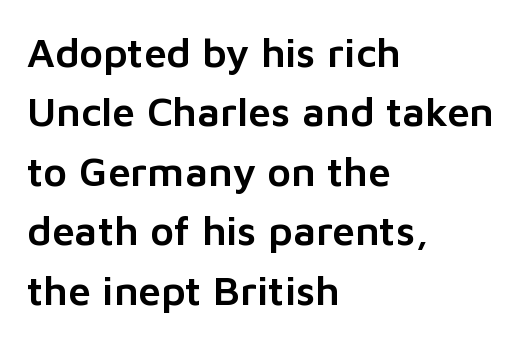
The image shows 41 px sans-serif type, upright; set left-aligned, normal line spacing (1.45x), normal letter spacing, not underlined; low stroke contrast and a medium x-height.
